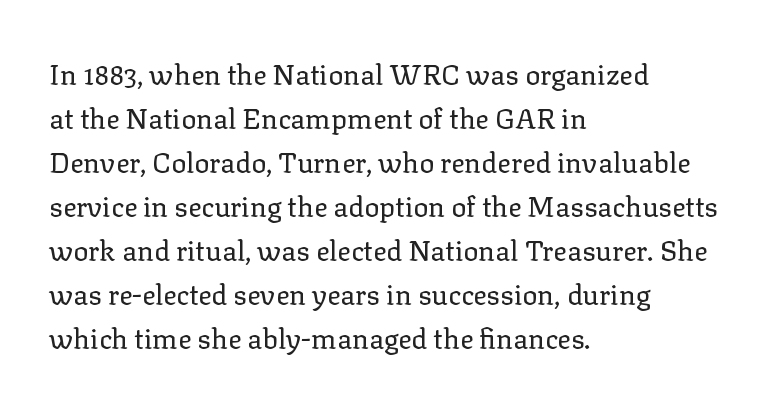
The image shows 28 px regular-weight serif type, upright; set left-aligned, normal line spacing (1.57x), normal letter spacing, not underlined; low stroke contrast and a medium x-height.
